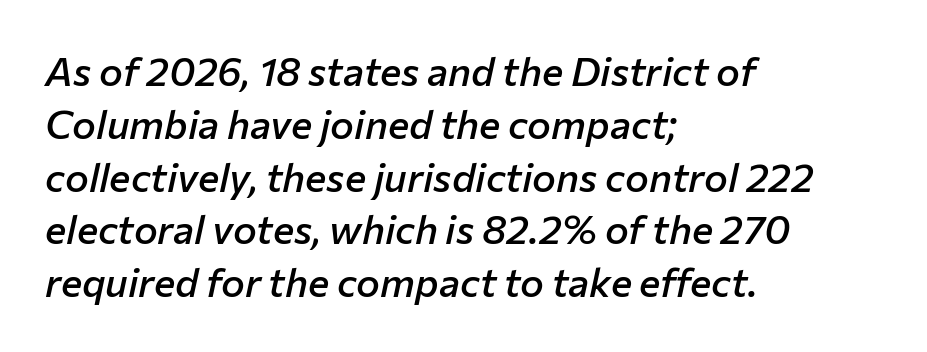
Compared with a centered layout, this one pins lines to the left instead. The rows are spaced the way most documents space them. You could not count columns in this text — the font is proportionally spaced. Underline: absent. The text carries the slant typical of an italic or oblique font. Standard letterfit; no display-style spreading of the glyphs.
